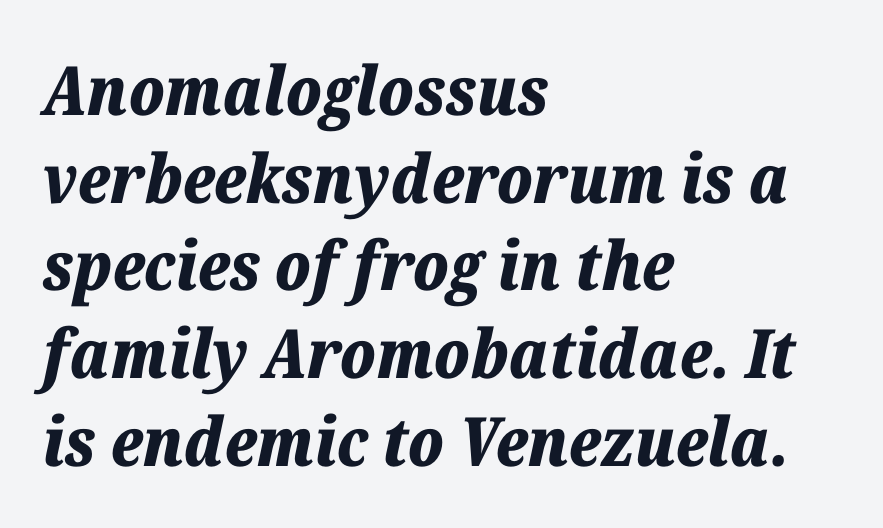
A clean baseline with only descenders dipping below it. Look at the tracking — it's just the regular setting, nothing added. You'd pick this weight for a headline — it's a proper bold. Each letter keeps its own natural width here, so spacing adapts to shape. Normally led — the rows are evenly, conventionally spaced.
